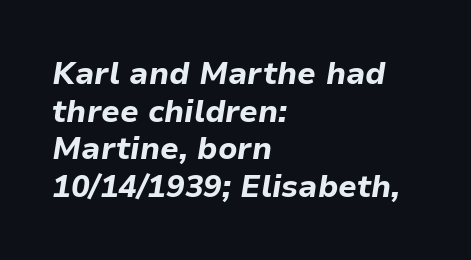
Visually the block forms a straight wall on the left and a jagged coastline on the right. Note the varied advance widths — an 'i' is clearly narrower than an 'm'. Does the weight exceed regular? Yes, all the way to bold. Caption: standard tracking, unaltered.
